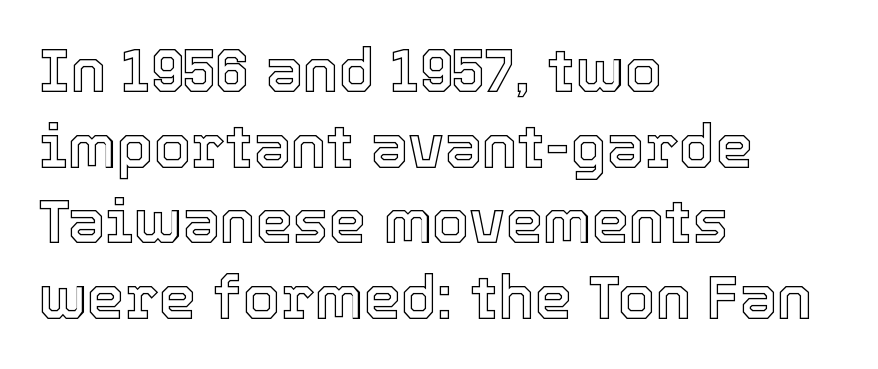
The vertical gap from one line to the next is medium. Rendered with straight, roman letterforms. A clean baseline with only descenders dipping below it. What stands out about the letter spacing? Nothing — it is the standard amount.
